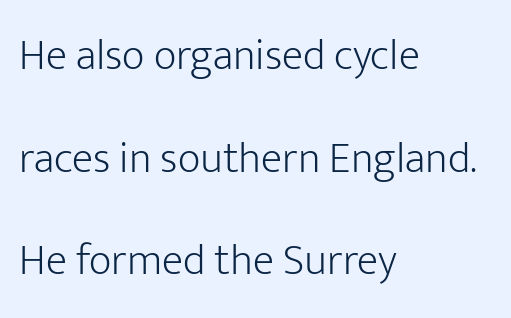
Q: Is the text bold? A: No.
Q: Is the text italic (slanted)? A: No, it is upright.
Q: Is the typeface a serif or a sans-serif typeface? A: Sans-serif.
Q: Is the text underlined? A: No.
Q: How is the paragraph aligned? A: Left-aligned.
Q: Is the spacing between letters normal or unusually wide? A: Normal.
Q: Is the spacing between lines tight, normal or loose? A: Loose.
Q: Width (condensed, normal, or wide)? A: Normal.
Q: Stroke contrast? A: Low.
Q: x-height? A: Medium.
Q: Monospaced? A: No.
